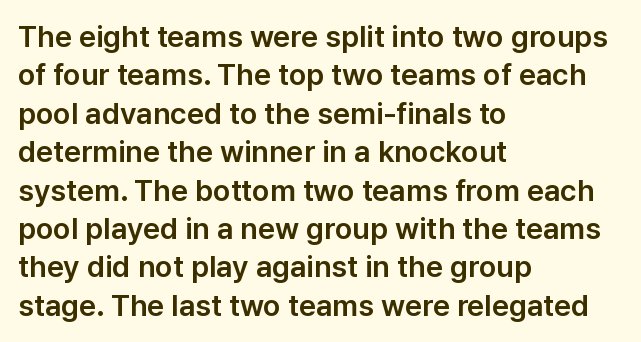
The image shows 30 px sans-serif type, upright; set left-aligned, normal line spacing (1.28x), normal letter spacing, not underlined; low stroke contrast and a medium x-height.
